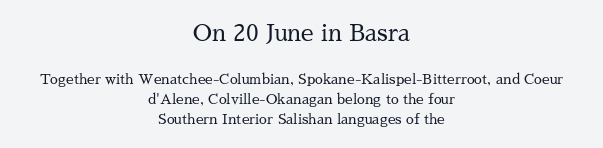
The image shows 23 px text type, upright; set centered, normal line spacing (1.42x), normal letter spacing, not underlined; the first (top) block is 1.64x larger.
